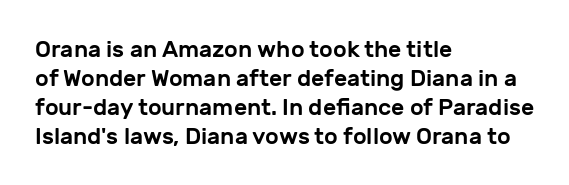
{"italic": "no", "underline": "no", "align": "left", "line_spacing": "normal", "line_spacing_ratio": 1.26, "letter_spacing": "normal", "letter_spacing_em": 0.0, "glyph_px": 23}
